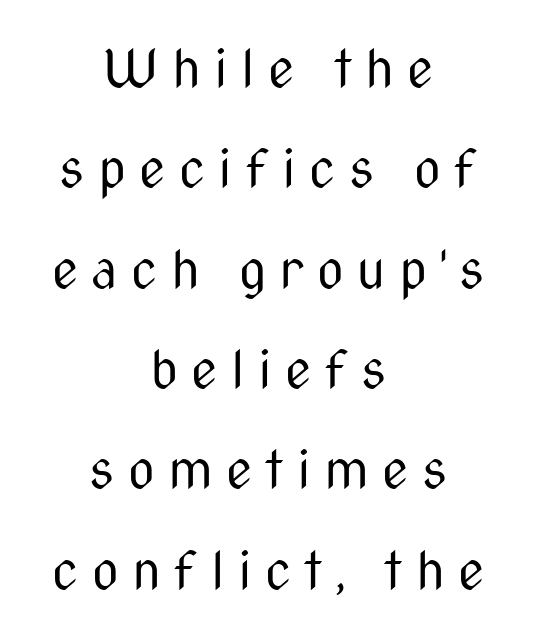
Q: Is the text bold? A: No.
Q: Is the text italic (slanted)? A: No, it is upright.
Q: Is the typeface a serif or a sans-serif typeface? A: Sans-serif.
Q: Is the text underlined? A: No.
Q: How is the paragraph aligned? A: Centered.
Q: Is the spacing between letters normal or unusually wide? A: Unusually wide.
Q: Is the spacing between lines tight, normal or loose? A: Loose.
Q: Width (condensed, normal, or wide)? A: Condensed.
Q: Stroke contrast? A: Medium.
Q: x-height? A: Medium.
Q: Monospaced? A: No.
